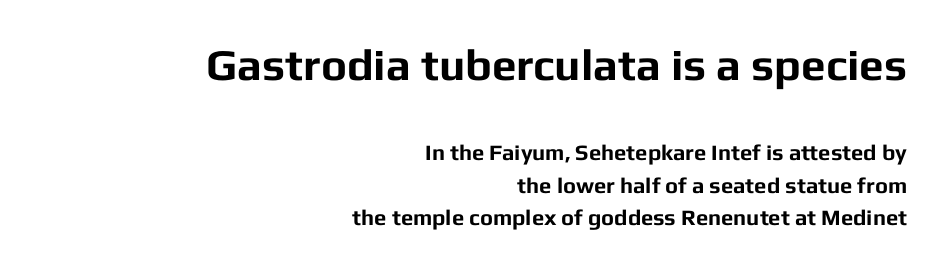
{"serif": "no", "italic": "no", "bold": "yes", "weight": "bold", "width": "normal", "stroke_contrast": "low", "x_height": "medium", "monospaced": "no", "underline": "no", "align": "right", "line_spacing": "normal", "line_spacing_ratio": 1.49, "letter_spacing": "normal", "letter_spacing_em": 0.0, "larger_block": "first", "size_ratio": 2.0, "glyph_px": 44}
